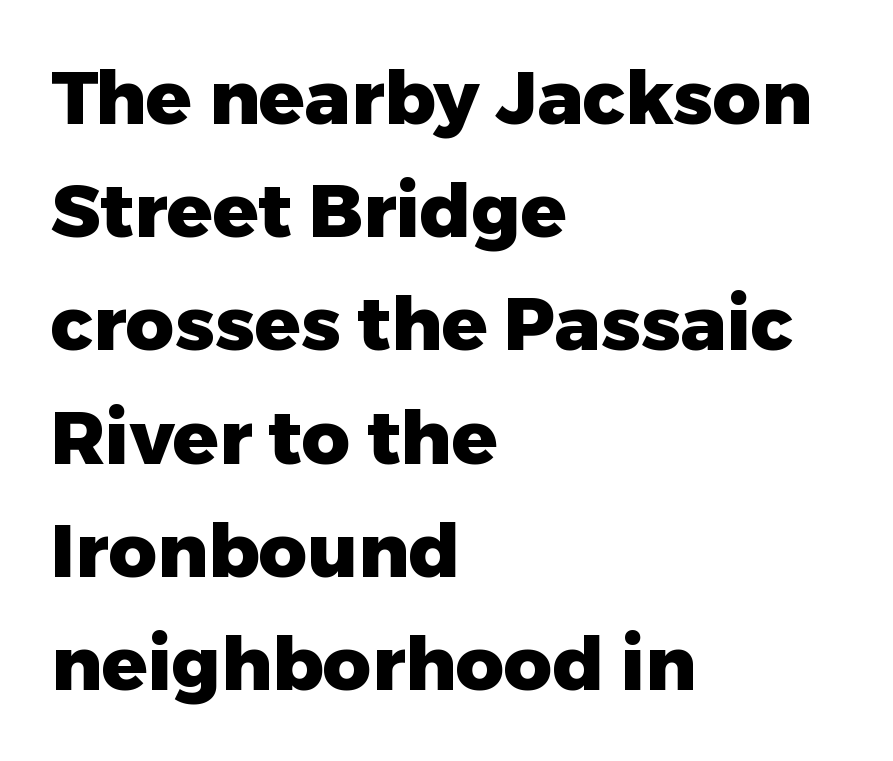
The image shows 75 px heavy sans-serif type, upright; set left-aligned, normal line spacing (1.51x), normal letter spacing, not underlined; low stroke contrast and a medium x-height.
